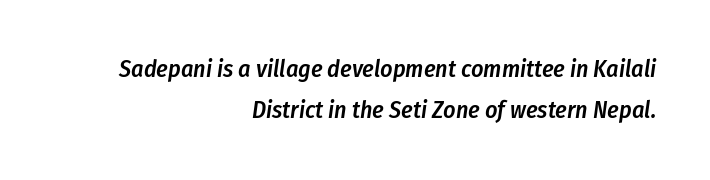
Q: Is the text bold? A: Semi-bold.
Q: Is the text italic (slanted)? A: Yes, it leans right by about 8 degrees.
Q: Is the text underlined? A: No.
Q: How is the paragraph aligned? A: Right-aligned.
Q: Is the spacing between letters normal or unusually wide? A: Normal.
